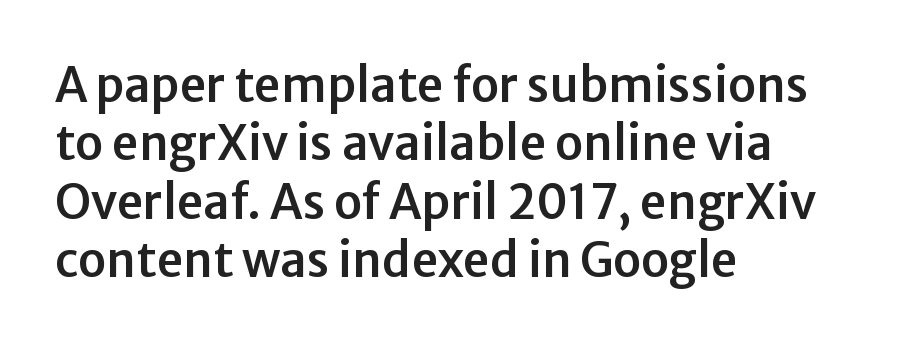
The image shows 47 px sans-serif type, upright; set left-aligned, line spacing 1.24x, normal letter spacing, not underlined; low stroke contrast and a medium x-height.
